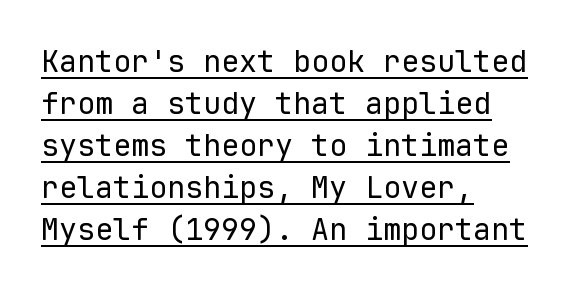
Q: Is the text bold? A: No.
Q: Is the text italic (slanted)? A: No, it is upright.
Q: Is the typeface a serif or a sans-serif typeface? A: Sans-serif.
Q: Is the text underlined? A: Yes.
Q: How is the paragraph aligned? A: Left-aligned.
Q: Is the spacing between letters normal or unusually wide? A: Normal.
Q: Is the spacing between lines tight, normal or loose? A: Normal.
Q: Width (condensed, normal, or wide)? A: Normal.
Q: Stroke contrast? A: Low.
Q: x-height? A: Medium.
Q: Monospaced? A: Yes.
